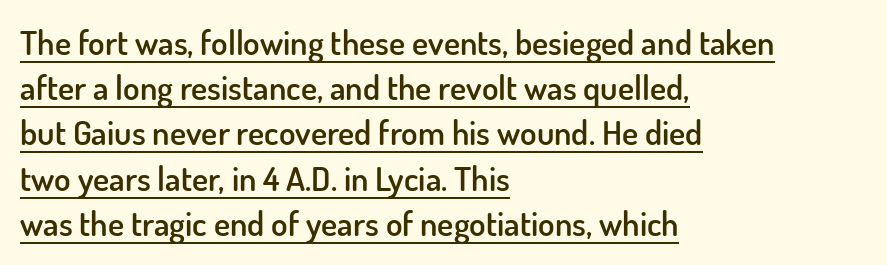
The image shows 34 px semibold sans-serif type, upright; set left-aligned, normal line spacing (1.33x), normal letter spacing, underlined; low stroke contrast and a small x-height.
